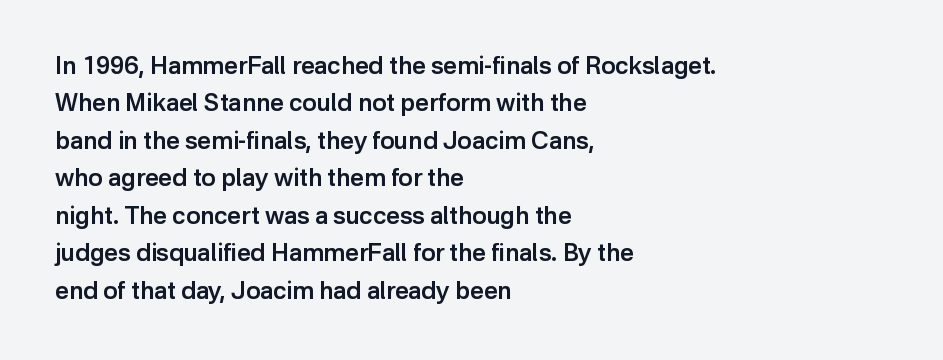
Summary of vertical rhythm: regular, with standard interline spacing. Do the letters lean? They stand straight. The passage is arranged the way most books set body copy — flush left. Bare-footed words on every line. The gaps between neighbouring characters are ordinary and unremarkable.
